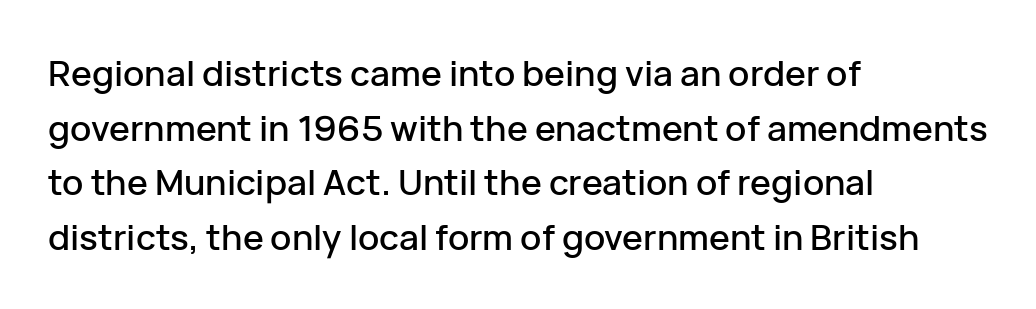
The typesetter chose a ragged-right arrangement here. Unmarked baselines from the first word to the last. Characters follow at the spacing the type designer built in. Characters remain perfectly vertical along every line. Looks like regular typesetting: each glyph gets only the width it needs.
